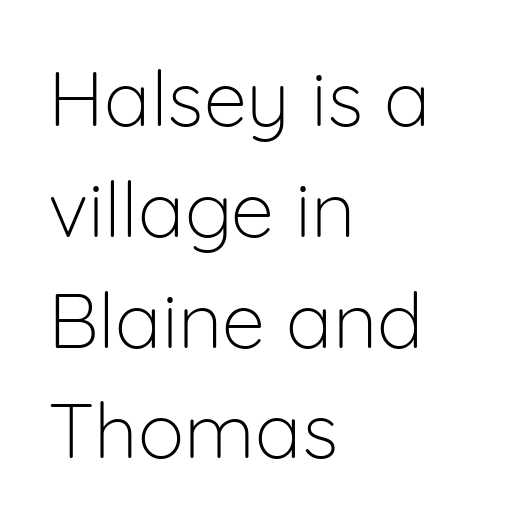
{"serif": "no", "italic": "no", "bold": "no", "weight": "light", "width": "normal", "stroke_contrast": "low", "x_height": "medium", "monospaced": "no", "underline": "no", "align": "left", "line_spacing": "normal", "line_spacing_ratio": 1.42, "letter_spacing": "normal", "letter_spacing_em": 0.0, "glyph_px": 78}
